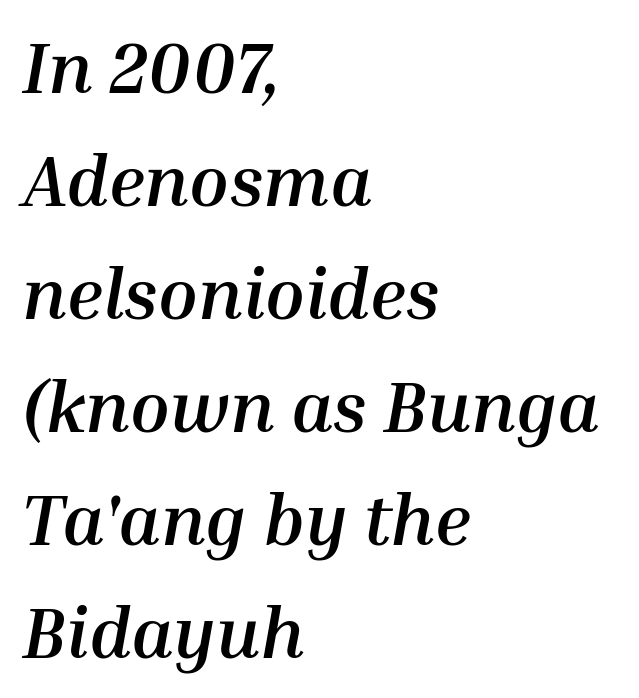
Q: Is the text bold? A: Yes.
Q: Is the text italic (slanted)? A: Yes, it leans right by about 10 degrees.
Q: Is the text underlined? A: No.
Q: How is the paragraph aligned? A: Left-aligned.
Q: Is the spacing between letters normal or unusually wide? A: Normal.
Q: Is the spacing between lines tight, normal or loose? A: Normal.
Q: Width (condensed, normal, or wide)? A: Normal.
Q: Stroke contrast? A: Medium.
Q: x-height? A: Medium.
Q: Monospaced? A: No.
